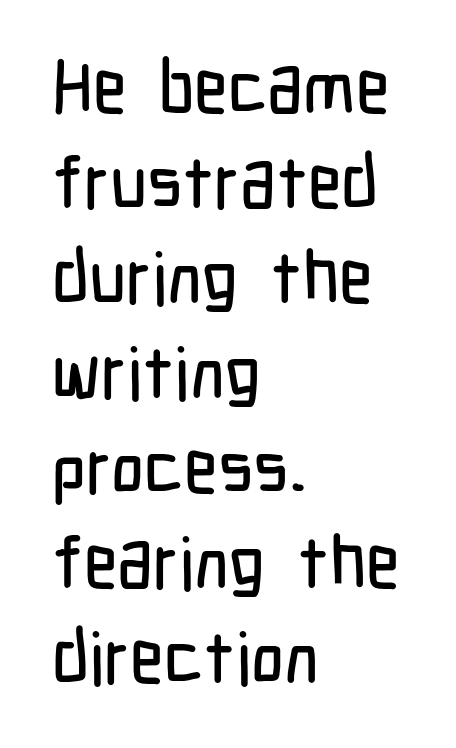
Reading down the block, your eye returns to a fixed left position each line. Horizontal bands of white between lines are of average thickness. A bare baseline throughout the passage. The font family rendered here belongs to the sans-serif group. This sample uses plain, unmodified letter spacing. The letters stand straight up with perfectly vertical stems.
